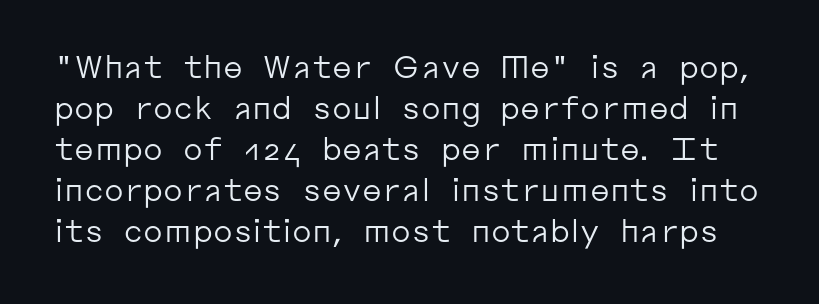
Summary of vertical rhythm: regular, with standard interline spacing. The passage shown is typed in a proportional face where columns would drift. The font's upright variant was chosen for this text. No letter is thick-stroked: the sample isn't bold. Observe the ordinary spacing: letters are neighbours, not strangers. The rendering shows plain stroke endings on the letterforms — a sans-serif design.
